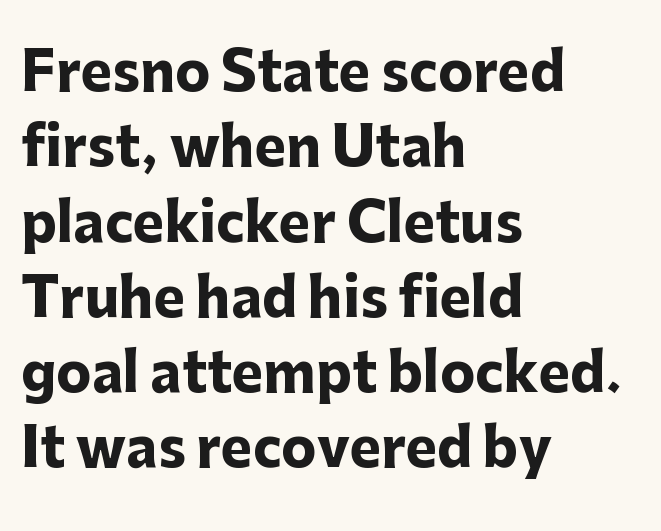
The image shows 53 px heavy sans-serif type, upright; set left-aligned, normal line spacing (1.42x), normal letter spacing, not underlined; low stroke contrast and a medium x-height.
